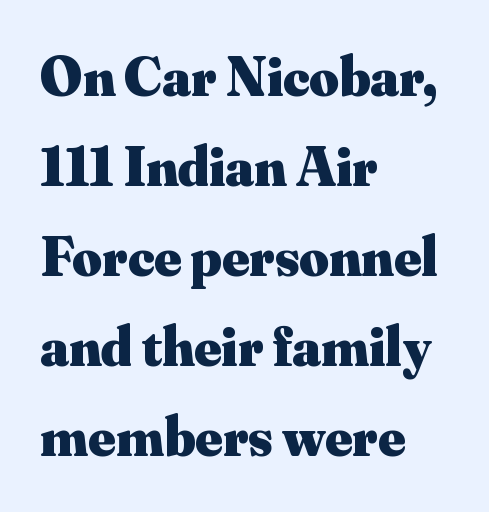
{"serif": "yes", "italic": "no", "bold": "yes", "weight": "heavy", "width": "normal", "stroke_contrast": "medium", "x_height": "small", "monospaced": "no", "underline": "no", "align": "left", "line_spacing": "normal", "line_spacing_ratio": 1.58, "letter_spacing": "normal", "letter_spacing_em": 0.0, "glyph_px": 57}
